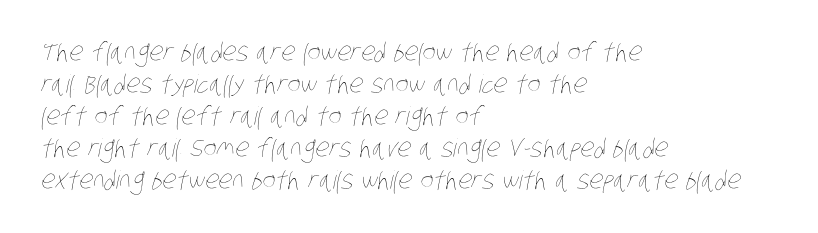
The typeface has the unassuming heft of standard copy or less. Spacing between characters is what you'd get straight out of the box. Short and long lines alike share a common starting point at left. Does the leading feel generous? No, just average.
